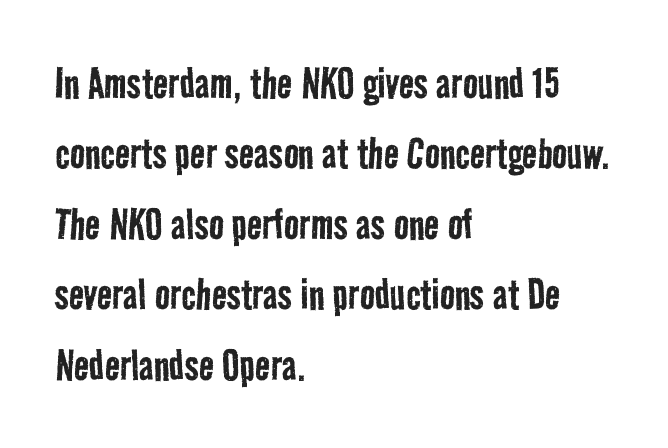
The string is rendered with underlining switched off. Characters follow at the spacing the type designer built in. The leading is moderate, giving the passage an even texture. Leftover space on each line is placed entirely after the last word.
